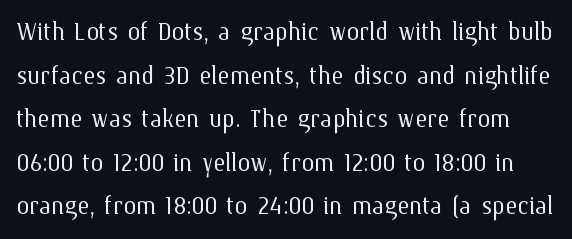
Q: Is the text bold? A: No.
Q: Is the text italic (slanted)? A: No, it is upright.
Q: Is the text underlined? A: No.
Q: Is the spacing between letters normal or unusually wide? A: Normal.
Q: Is the spacing between lines tight, normal or loose? A: Normal.
Q: Width (condensed, normal, or wide)? A: Normal.
Q: Stroke contrast? A: Medium.
Q: x-height? A: Medium.
Q: Monospaced? A: No.
